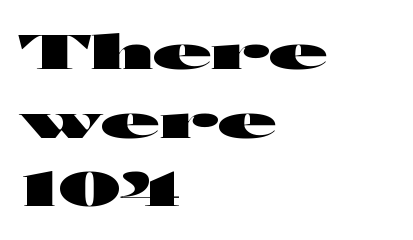
{"serif": "no", "italic": "no", "bold": "yes", "weight": "heavy", "width": "wide", "stroke_contrast": "high", "x_height": "medium", "monospaced": "no", "underline": "no", "align": "left", "line_spacing": "normal", "line_spacing_ratio": 1.43, "letter_spacing": "normal", "letter_spacing_em": 0.0, "glyph_px": 48}
